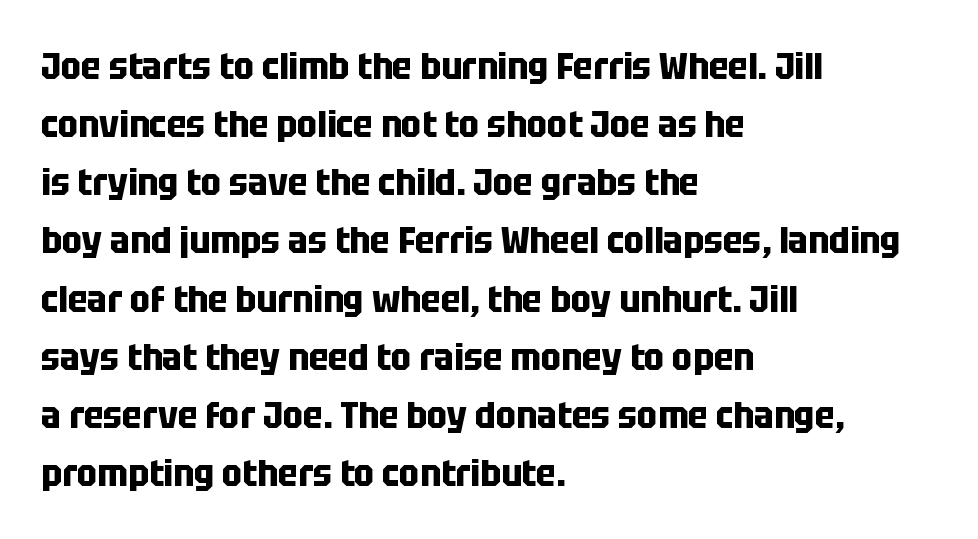
Q: Is the text bold? A: Yes.
Q: Is the text italic (slanted)? A: No, it is upright.
Q: Is the typeface a serif or a sans-serif typeface? A: Sans-serif.
Q: Is the text underlined? A: No.
Q: How is the paragraph aligned? A: Left-aligned.
Q: Is the spacing between letters normal or unusually wide? A: Normal.
Q: Is the spacing between lines tight, normal or loose? A: Normal.
Q: Width (condensed, normal, or wide)? A: Condensed.
Q: Stroke contrast? A: Low.
Q: x-height? A: Large.
Q: Monospaced? A: No.
